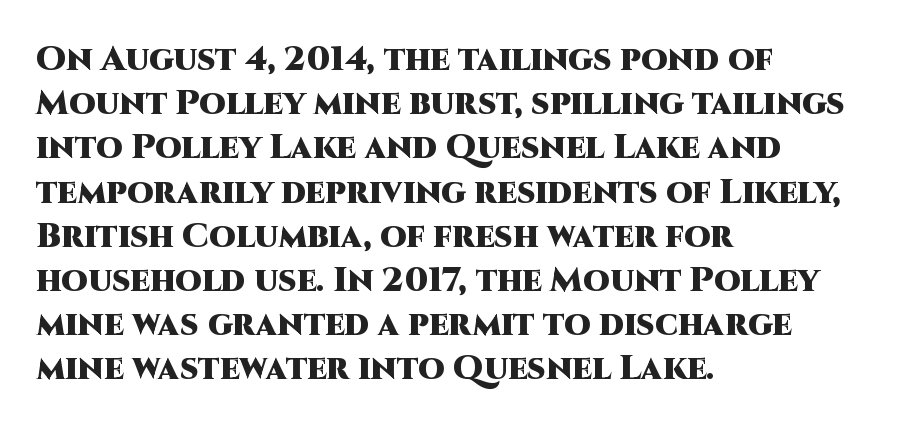
Q: Is the text bold? A: Yes.
Q: Is the text italic (slanted)? A: No, it is upright.
Q: Is the typeface a serif or a sans-serif typeface? A: Sans-serif.
Q: Is the text underlined? A: No.
Q: How is the paragraph aligned? A: Left-aligned.
Q: Is the spacing between letters normal or unusually wide? A: Normal.
Q: Is the spacing between lines tight, normal or loose? A: Normal.
Q: Width (condensed, normal, or wide)? A: Normal.
Q: Stroke contrast? A: High.
Q: x-height? A: Large.
Q: Monospaced? A: No.
